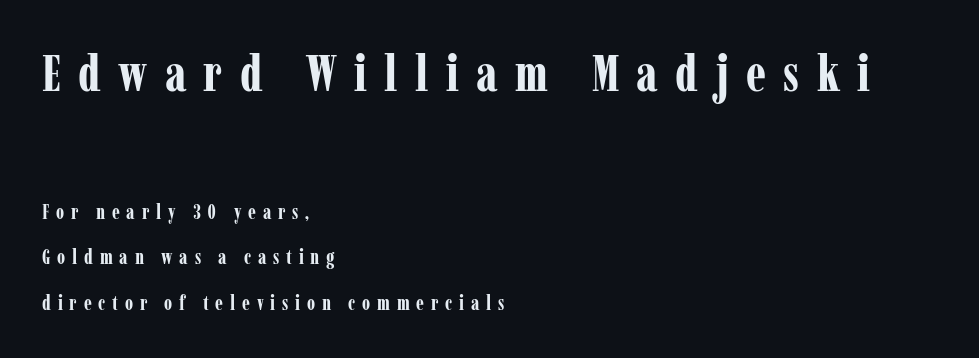
{"serif": "yes", "italic": "no", "bold": "yes", "weight": "bold", "width": "condensed", "stroke_contrast": "low", "x_height": "medium", "monospaced": "no", "underline": "no", "align": "left", "line_spacing": "loose", "line_spacing_ratio": 2.29, "letter_spacing": "wide", "letter_spacing_em": 0.34, "larger_block": "first", "size_ratio": 2.55, "glyph_px": 51}
